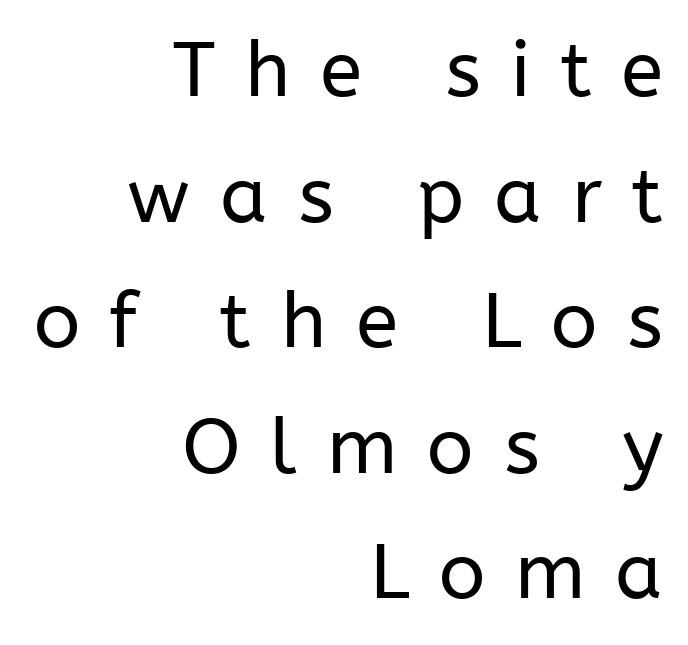
{"serif": "no", "italic": "no", "bold": "no", "weight": "regular", "width": "normal", "stroke_contrast": "low", "x_height": "medium", "monospaced": "no", "underline": "no", "align": "right", "line_spacing": "normal", "line_spacing_ratio": 1.63, "letter_spacing": "wide", "letter_spacing_em": 0.39, "glyph_px": 77}
